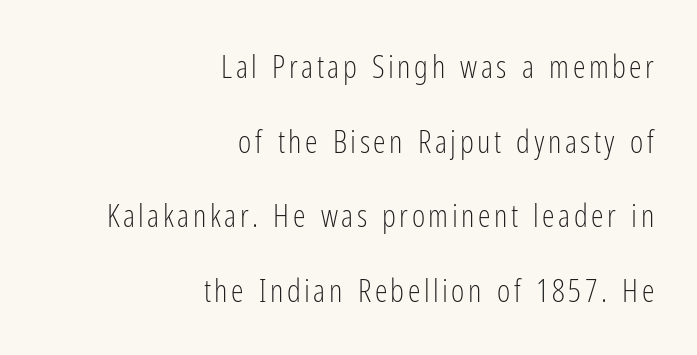
The image shows 32 px light, condensed sans-serif type, upright; set right-aligned, loose line spacing (2.33x), not underlined; low stroke contrast and a medium x-height.
